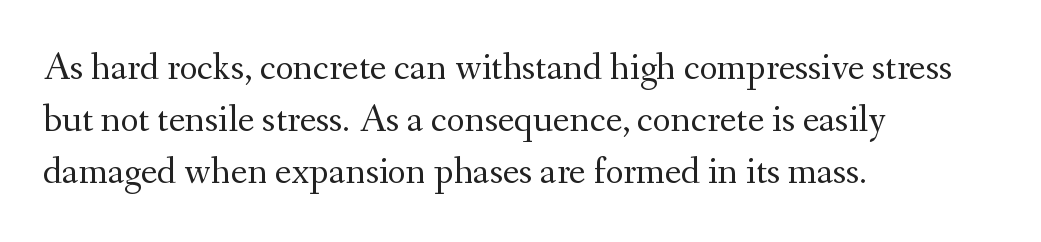
Anything drawn beneath the words? Only blank space. The passage shown has conventional tracking throughout. You could not count columns in this text — the font is proportionally spaced. Check where the strokes stop: tiny serifs finish them off. Regarding leading, the lines here are spaced in the standard way. Stroke thickness stays within the range of a standard reading face or lighter.
